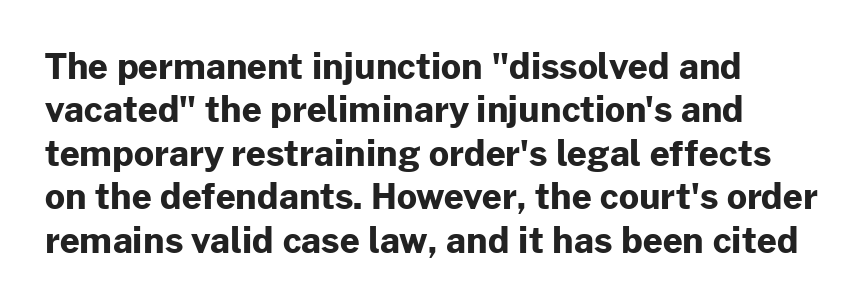
The image shows 35 px bold sans-serif type, upright; set left-aligned, line spacing 1.24x, normal letter spacing, not underlined; low stroke contrast and a medium x-height.
